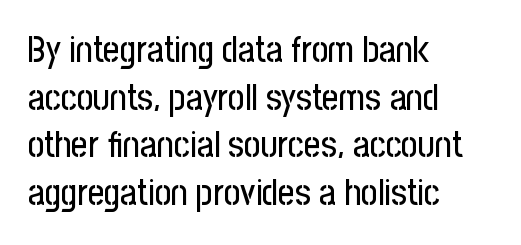
Q: Is the text italic (slanted)? A: No, it is upright.
Q: Is the typeface a serif or a sans-serif typeface? A: Sans-serif.
Q: Is the text underlined? A: No.
Q: How is the paragraph aligned? A: Left-aligned.
Q: Is the spacing between letters normal or unusually wide? A: Normal.
Q: Is the spacing between lines tight, normal or loose? A: Normal.
Q: Width (condensed, normal, or wide)? A: Condensed.
Q: Stroke contrast? A: Low.
Q: x-height? A: Medium.
Q: Monospaced? A: No.
